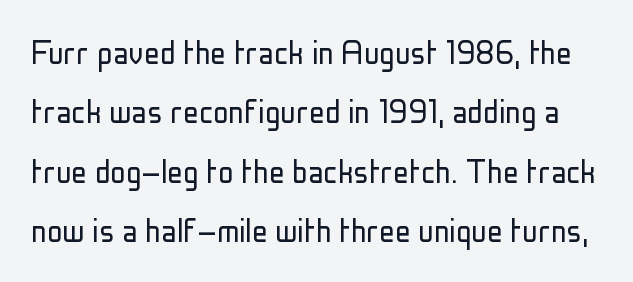
{"serif": "no", "italic": "no", "bold": "no", "weight": "light", "width": "condensed", "stroke_contrast": "low", "x_height": "medium", "monospaced": "no", "underline": "no", "line_spacing": "normal", "line_spacing_ratio": 1.52, "letter_spacing": "normal", "letter_spacing_em": 0.0, "glyph_px": 39}
